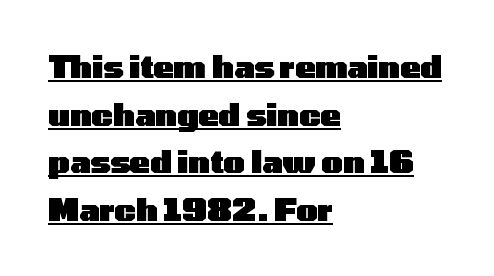
This sample uses a sans-serif face. Think of a printed novel: that variable character pitch is what you see here. A roman cut, with each character standing at attention. Regular leading. Emphasis is given by a line drawn under the lettering. The passage shown has conventional tracking throughout.
